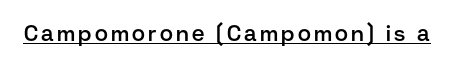
How heavy is the stroke? Medium-heavy — a semibold, shy of bold. It's the straight-up-and-down kind of type. A rule runs beneath these lines of type.
